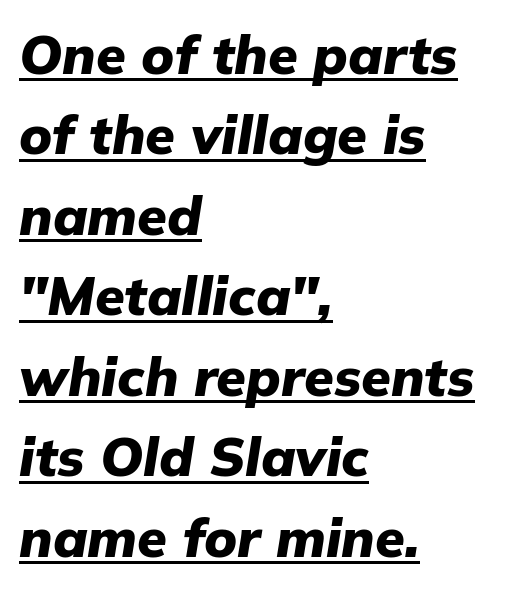
The image shows 54 px heavy type, italic (leaning right); set left-aligned, normal line spacing (1.49x), normal letter spacing, underlined; low stroke contrast and a medium x-height.
